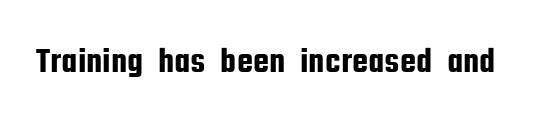
{"serif": "no", "italic": "no", "width": "condensed", "stroke_contrast": "low", "x_height": "medium", "monospaced": "no", "underline": "no", "letter_spacing": "normal", "letter_spacing_em": 0.0, "glyph_px": 36}
